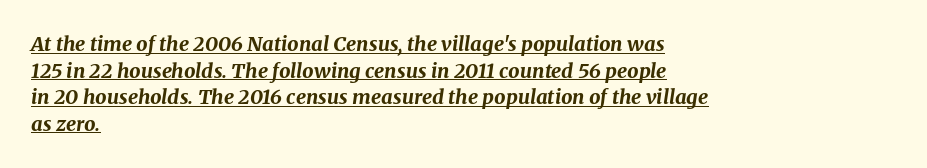
The image shows 20 px bold type, italic (leaning right); set left-aligned, normal line spacing (1.33x), normal letter spacing, underlined.
